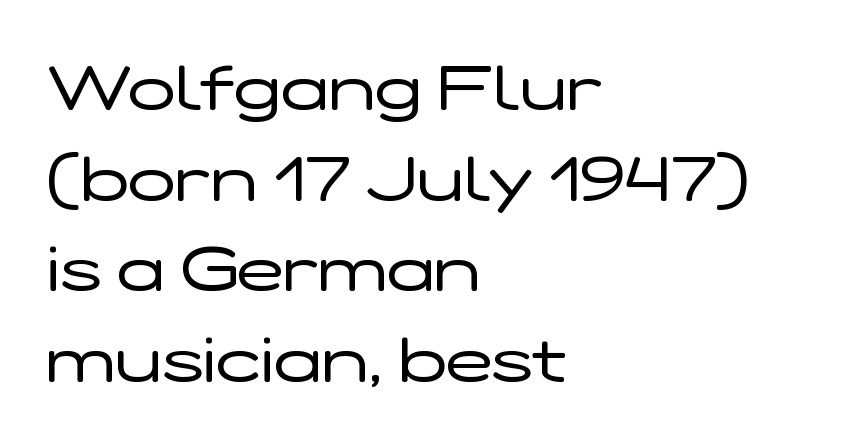
Reading down the column, the eye jumps a familiar distance to each next line. The foot of each line stays bare and open. Characters follow at the spacing the type designer built in. The typeface chosen for these lines omits serifs.
